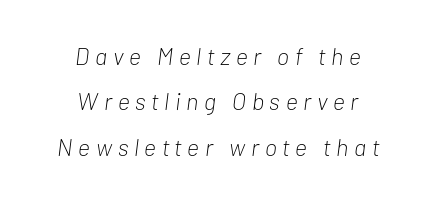
{"italic": "yes", "lean": "right", "slant_degrees": 7, "bold": "no", "underline": "no", "align": "center", "line_spacing_ratio": 1.89, "letter_spacing": "wide", "letter_spacing_em": 0.24, "glyph_px": 24}
